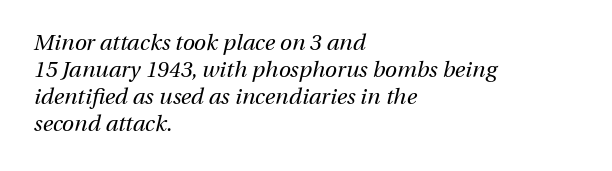
{"italic": "yes", "lean": "right", "slant_degrees": 13, "bold": "no", "underline": "no", "align": "left", "line_spacing_ratio": 1.23, "letter_spacing": "normal", "letter_spacing_em": 0.0, "glyph_px": 22}
